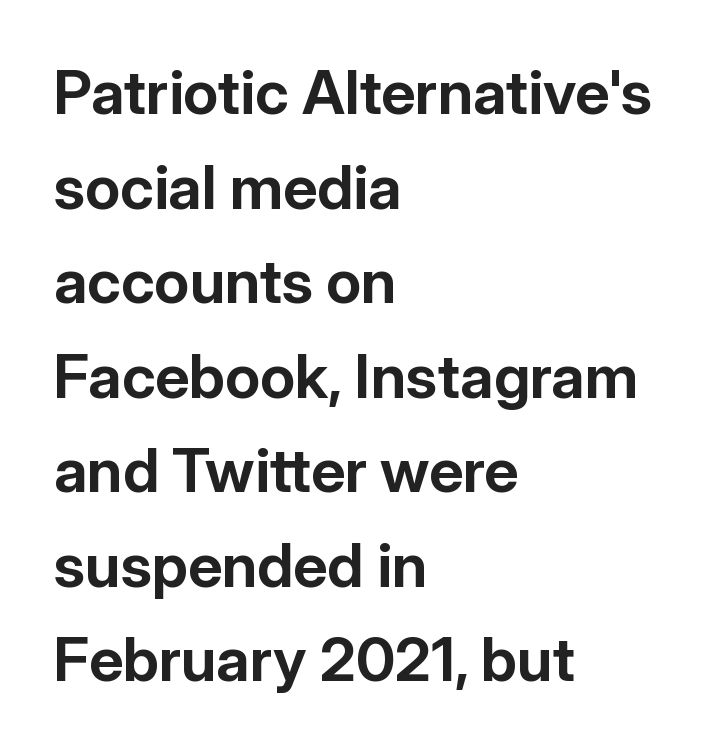
Q: Is the text bold? A: Yes.
Q: Is the text italic (slanted)? A: No, it is upright.
Q: Is the typeface a serif or a sans-serif typeface? A: Sans-serif.
Q: Is the text underlined? A: No.
Q: How is the paragraph aligned? A: Left-aligned.
Q: Is the spacing between letters normal or unusually wide? A: Normal.
Q: Is the spacing between lines tight, normal or loose? A: Normal.
Q: Width (condensed, normal, or wide)? A: Normal.
Q: Stroke contrast? A: Low.
Q: x-height? A: Medium.
Q: Monospaced? A: No.
